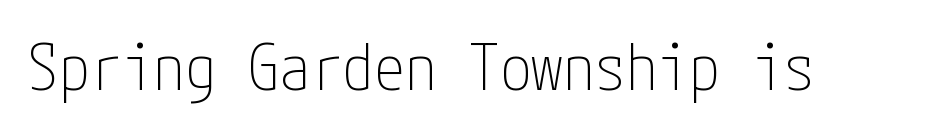
{"serif": "no", "italic": "no", "bold": "no", "weight": "thin", "width": "condensed", "stroke_contrast": "low", "x_height": "medium", "underline": "no", "letter_spacing": "normal", "letter_spacing_em": 0.0, "glyph_px": 63}
